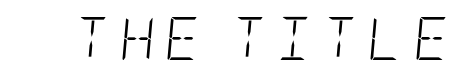
The typesetting does not lean heavy: it is not bold. The tracking reads as deliberately expanded to a designer's eye. Unmarked baselines from the first word to the last. The letters are slanted; this is an italic face.
